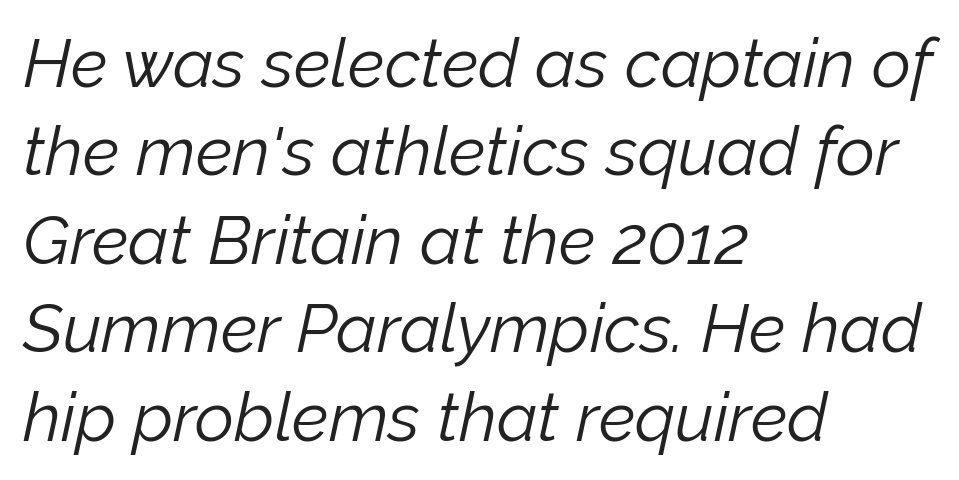
The image shows 68 px light type, italic (leaning right); set left-aligned, normal line spacing (1.3x), normal letter spacing, not underlined; low stroke contrast and a medium x-height.
